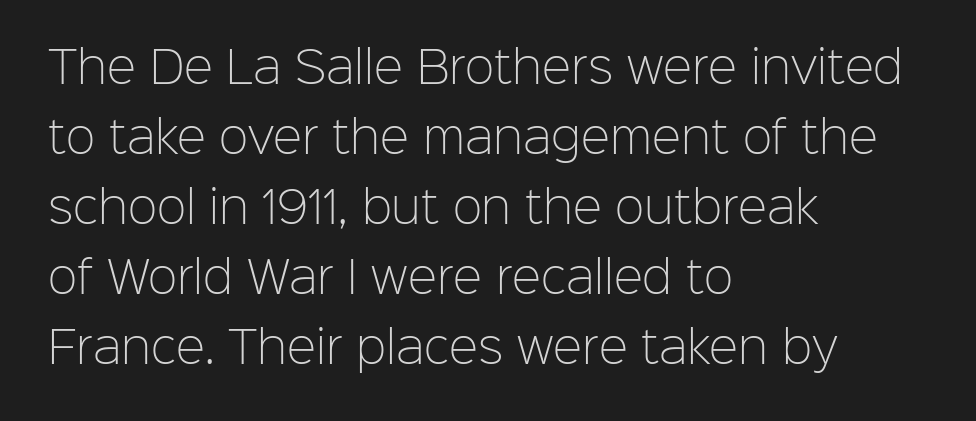
Is the letter spacing exaggerated? No — it looks like the ordinary default. The paragraph shown leans on its left margin. No italicization has been applied; the sample stays upright. The area under the type is left untouched. Serif or sans? Sans — the stroke terminals are bare. You could not count columns in this text — the font is proportionally spaced.
